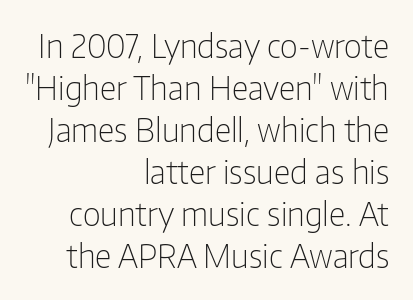
The foot of each line stays bare and open. Does the lettering tilt? It doesn't — this is upright. The designer went with a sans here, leaving each stem footless. These lines stack with their right ends in a neat column. This sample uses plain, unmodified letter spacing. The rendering uses a moderate line-height, typical for paragraphs.
